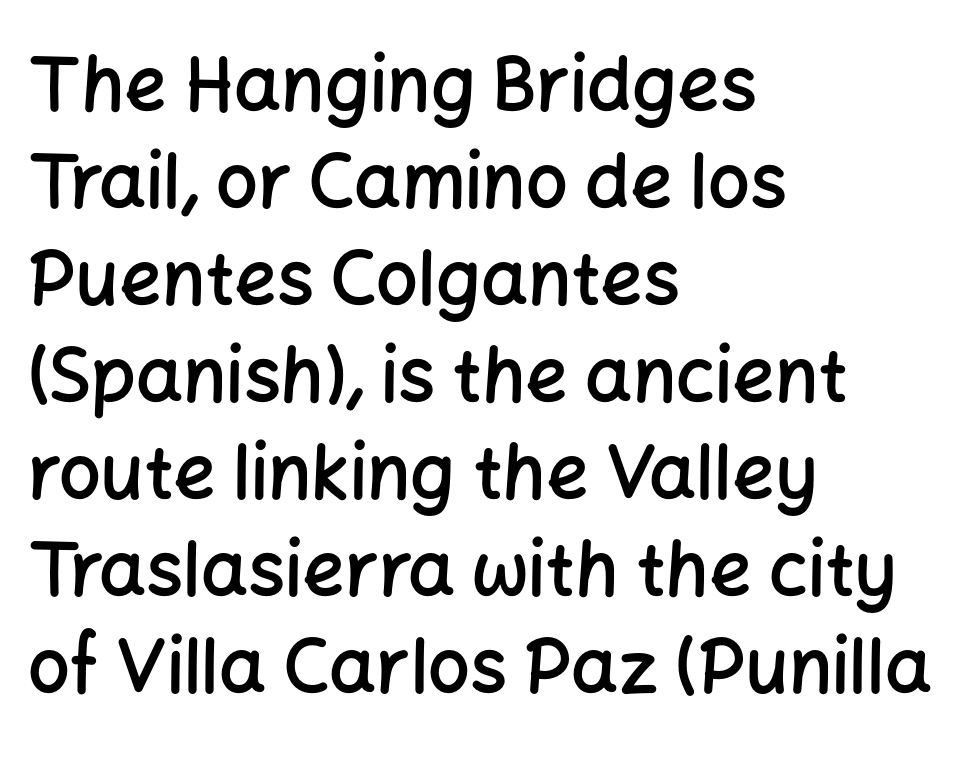
{"serif": "no", "italic": "no", "bold": "semi", "weight": "semibold", "width": "normal", "stroke_contrast": "low", "x_height": "medium", "monospaced": "no", "underline": "no", "align": "left", "line_spacing": "normal", "line_spacing_ratio": 1.31, "letter_spacing": "normal", "letter_spacing_em": 0.0, "glyph_px": 74}
